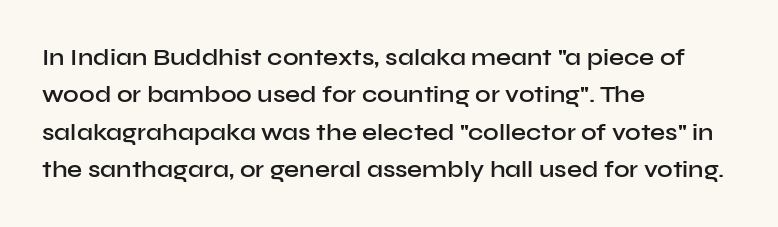
Q: Is the text bold? A: Semi-bold.
Q: Is the text italic (slanted)? A: No, it is upright.
Q: Is the text underlined? A: No.
Q: How is the paragraph aligned? A: Left-aligned.
Q: Is the spacing between letters normal or unusually wide? A: Normal.
Q: Is the spacing between lines tight, normal or loose? A: Normal.
